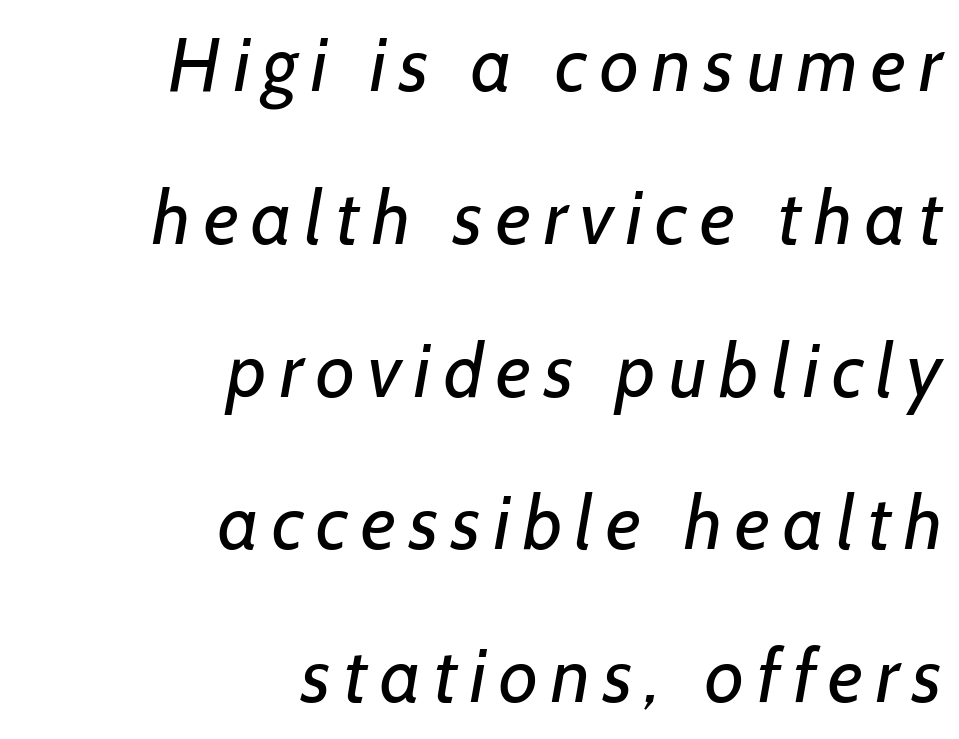
The image shows 76 px regular-weight sans-serif type; set right-aligned, loose line spacing (2.01x), not underlined; low stroke contrast and a medium x-height.
